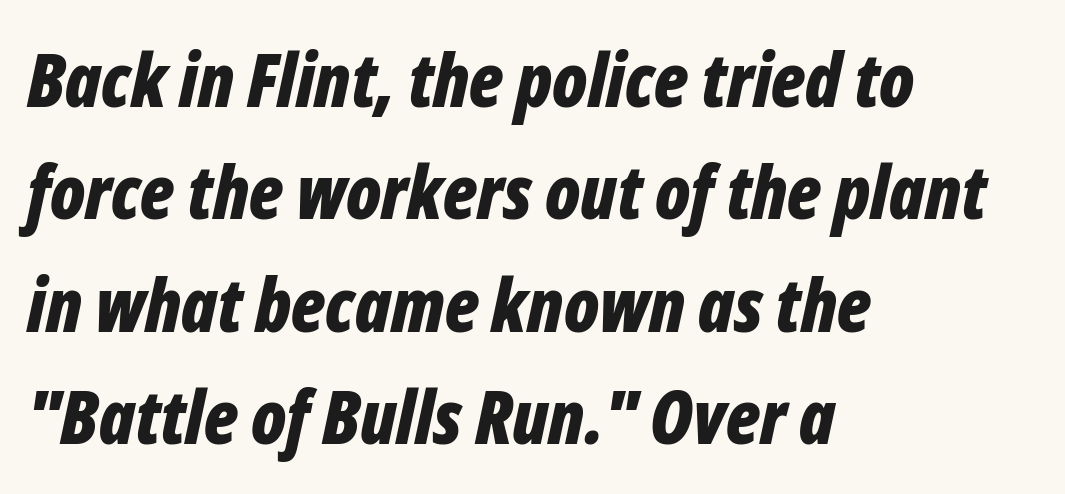
{"italic": "yes", "lean": "right", "slant_degrees": 12, "bold": "yes", "weight": "bold", "width": "condensed", "stroke_contrast": "low", "x_height": "medium", "monospaced": "no", "underline": "no", "align": "left", "line_spacing": "normal", "line_spacing_ratio": 1.52, "letter_spacing": "normal", "letter_spacing_em": 0.0, "glyph_px": 74}
